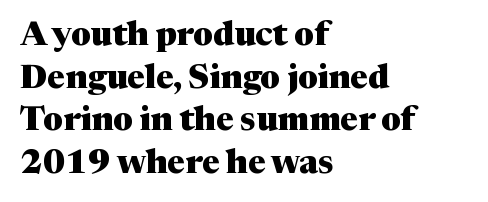
{"serif": "yes", "italic": "no", "bold": "yes", "weight": "heavy", "width": "normal", "stroke_contrast": "medium", "x_height": "medium", "monospaced": "no", "underline": "no", "align": "left", "line_spacing": "normal", "line_spacing_ratio": 1.29, "letter_spacing": "normal", "letter_spacing_em": 0.0, "glyph_px": 33}
